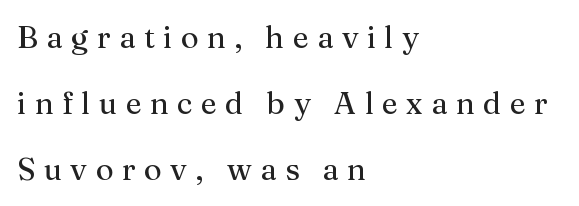
{"serif": "yes", "italic": "no", "bold": "no", "weight": "regular", "width": "normal", "stroke_contrast": "medium", "x_height": "medium", "monospaced": "no", "underline": "no", "align": "left", "line_spacing": "loose", "line_spacing_ratio": 2.13, "letter_spacing": "wide", "letter_spacing_em": 0.27, "glyph_px": 31}
